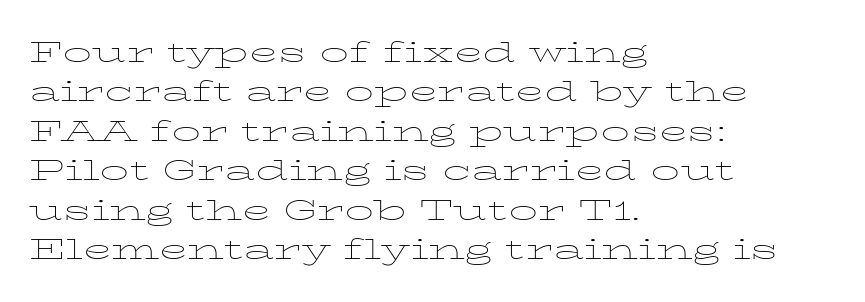
{"serif": "yes", "italic": "no", "bold": "no", "weight": "thin", "width": "wide", "stroke_contrast": "low", "x_height": "medium", "monospaced": "no", "underline": "no", "align": "left", "line_spacing": "normal", "line_spacing_ratio": 1.36, "letter_spacing": "normal", "letter_spacing_em": 0.0, "glyph_px": 29}
